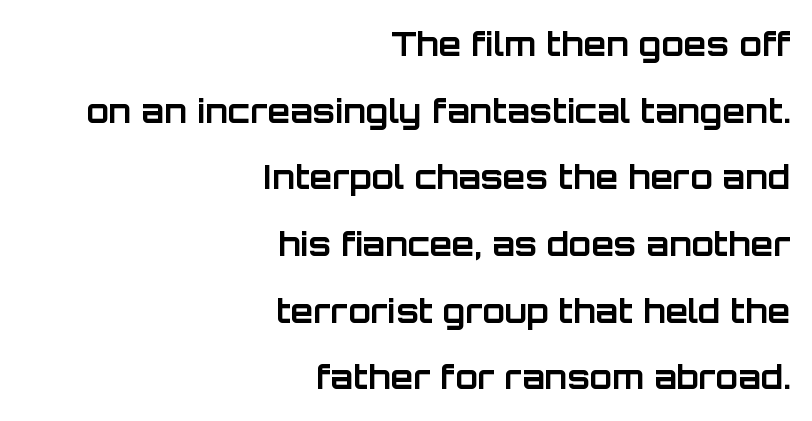
{"serif": "no", "italic": "no", "bold": "yes", "weight": "bold", "width": "normal", "stroke_contrast": "low", "x_height": "large", "monospaced": "no", "underline": "no", "align": "right", "line_spacing": "loose", "line_spacing_ratio": 2.02, "letter_spacing": "normal", "letter_spacing_em": 0.0, "glyph_px": 33}
